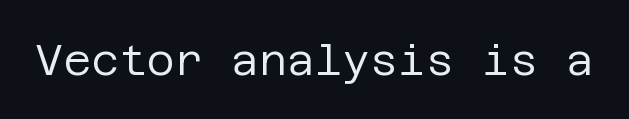
Q: Is the text bold? A: No.
Q: Is the text italic (slanted)? A: No, it is upright.
Q: Is the typeface a serif or a sans-serif typeface? A: Sans-serif.
Q: Is the text underlined? A: No.
Q: Is the spacing between letters normal or unusually wide? A: Normal.
Q: Width (condensed, normal, or wide)? A: Normal.
Q: Stroke contrast? A: Low.
Q: x-height? A: Large.
